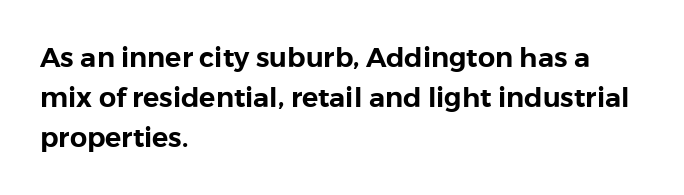
{"italic": "no", "underline": "no", "align": "left", "line_spacing": "normal", "line_spacing_ratio": 1.49, "letter_spacing": "normal", "letter_spacing_em": 0.0, "glyph_px": 27}
